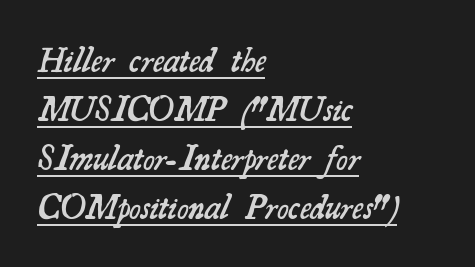
Reading down the column, the eye jumps a familiar distance to each next line. These words are printed semibold, heavier than regular yet not bold. The setting favours the left margin, as ordinary paragraphs usually do. These characters rest on top of a visible drawn line. Inter-character spacing is left at the font's built-in metrics. This is serif lettering, the kind often seen in printed books.
